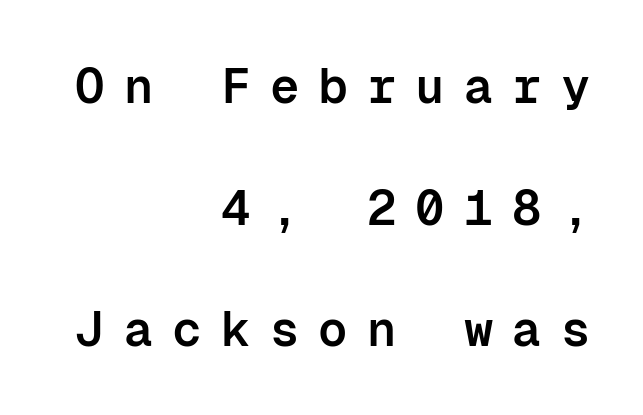
Characters remain perfectly vertical along every line. Horizontally, the lines are justified to the trailing edge only. If you measured baseline to baseline, you'd find a long distance. Type style note: lacks serifs.
